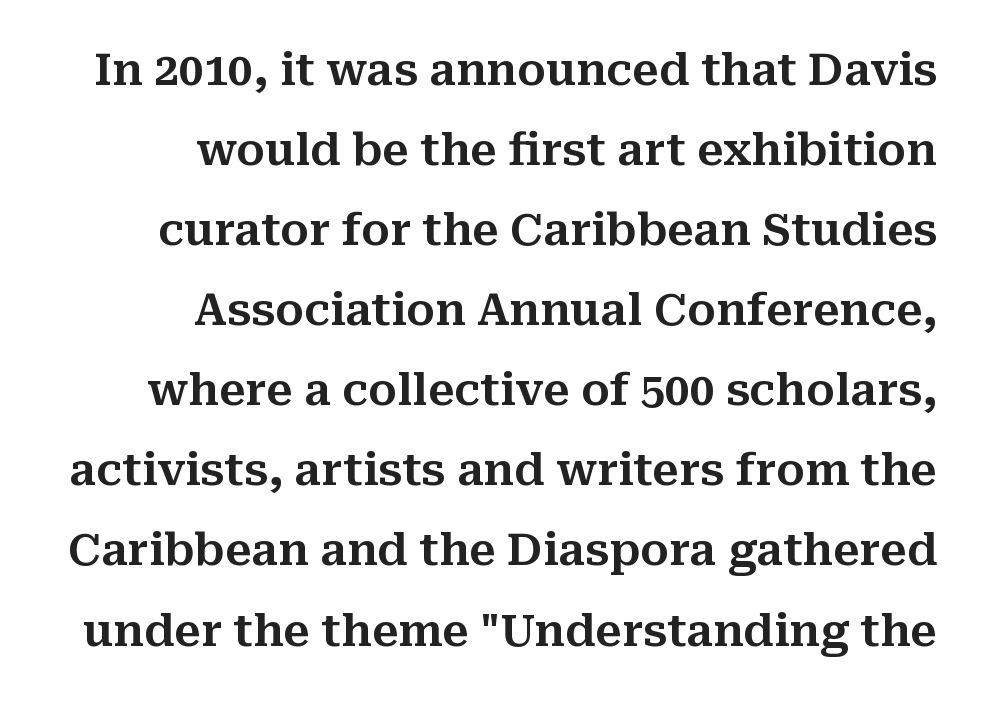
Q: Is the text italic (slanted)? A: No, it is upright.
Q: Is the typeface a serif or a sans-serif typeface? A: Serif.
Q: Is the text underlined? A: No.
Q: How is the paragraph aligned? A: Right-aligned.
Q: Is the spacing between letters normal or unusually wide? A: Normal.
Q: Width (condensed, normal, or wide)? A: Normal.
Q: Stroke contrast? A: Medium.
Q: x-height? A: Medium.
Q: Monospaced? A: No.
